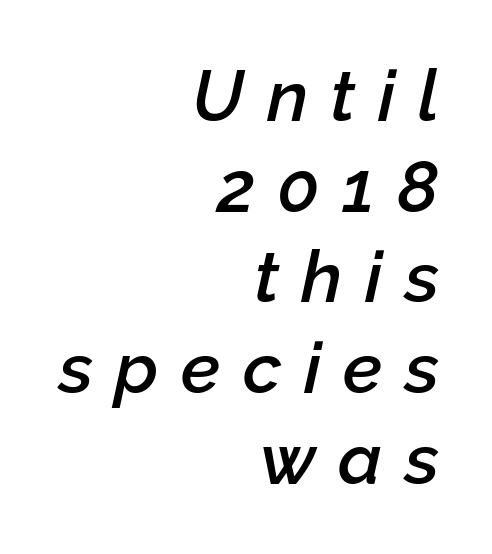
The image shows 72 px semibold type, italic (leaning right); set right-aligned, normal line spacing (1.26x), unusually wide letter spacing (+0.31 em), not underlined; low stroke contrast and a medium x-height.
